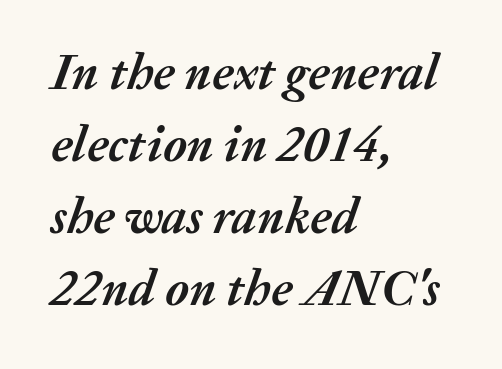
The image shows 50 px semibold type, italic (leaning right); set left-aligned, normal line spacing (1.44x), normal letter spacing, not underlined; medium stroke contrast and a medium x-height.
